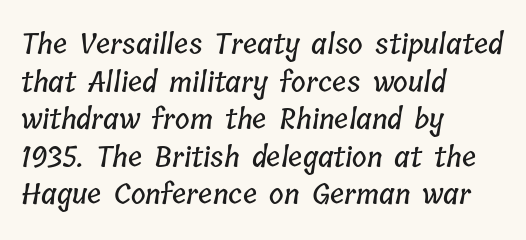
Q: Is the text underlined? A: No.
Q: How is the paragraph aligned? A: Left-aligned.
Q: Is the spacing between letters normal or unusually wide? A: Normal.
Q: Is the spacing between lines tight, normal or loose? A: Normal.
Q: Width (condensed, normal, or wide)? A: Condensed.
Q: Stroke contrast? A: Low.
Q: x-height? A: Medium.
Q: Monospaced? A: No.
